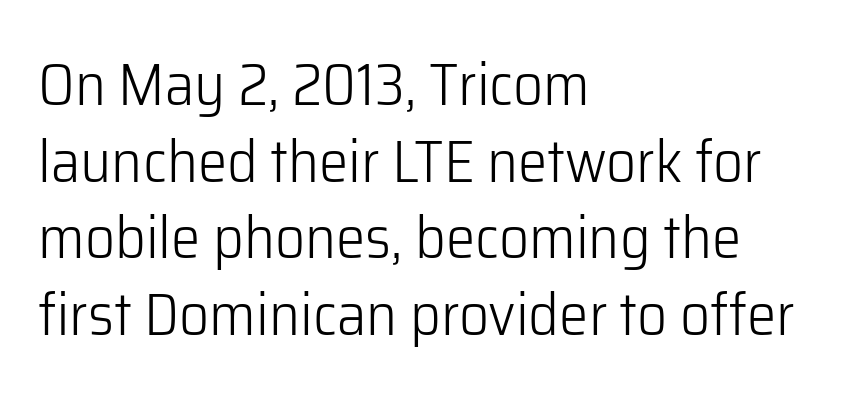
The image shows 59 px light sans-serif type, upright; set left-aligned, normal line spacing (1.3x), normal letter spacing, not underlined; low stroke contrast and a medium x-height.
